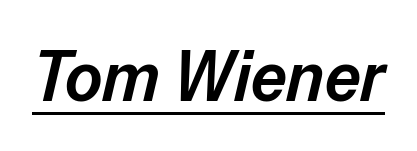
Varying glyph widths throughout — classic text-font behaviour. The passage shown is underscored from start to finish. Observe the lean: these are italic letterforms. Caption: semibold face, moderately heavy strokes.
